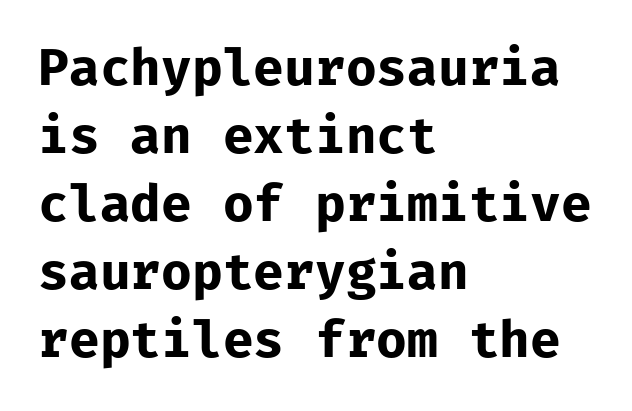
{"serif": "no", "italic": "no", "bold": "yes", "weight": "bold", "width": "normal", "stroke_contrast": "low", "x_height": "medium", "underline": "no", "align": "left", "line_spacing": "normal", "line_spacing_ratio": 1.36, "letter_spacing": "normal", "letter_spacing_em": 0.0, "glyph_px": 50}
